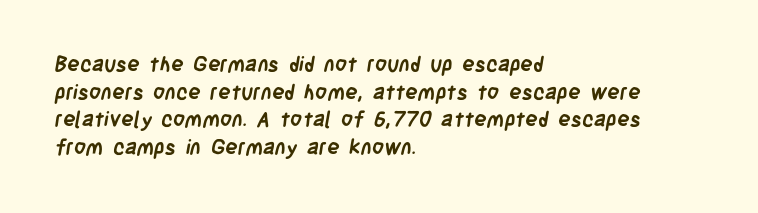
Q: Is the text bold? A: Yes.
Q: Is the text underlined? A: No.
Q: How is the paragraph aligned? A: Left-aligned.
Q: Is the spacing between letters normal or unusually wide? A: Normal.
Q: Is the spacing between lines tight, normal or loose? A: Normal.
